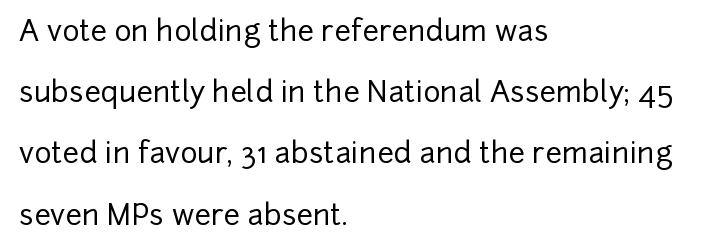
The image shows 29 px sans-serif type, upright; set left-aligned, loose line spacing (2.11x), normal letter spacing, not underlined; low stroke contrast and a medium x-height.
